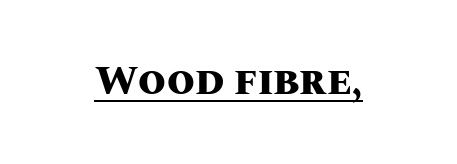
{"italic": "no", "bold": "yes", "weight": "heavy", "width": "normal", "stroke_contrast": "medium", "x_height": "large", "monospaced": "no", "underline": "yes", "letter_spacing": "normal", "letter_spacing_em": 0.0, "glyph_px": 40}
